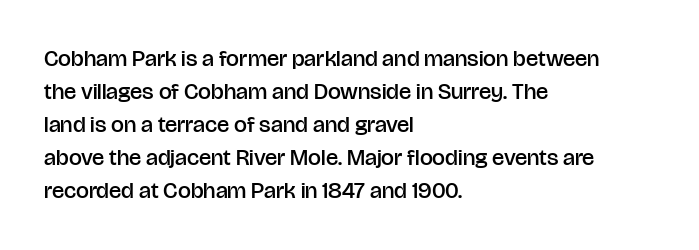
Q: Is the text bold? A: Semi-bold.
Q: Is the text italic (slanted)? A: No, it is upright.
Q: Is the text underlined? A: No.
Q: How is the paragraph aligned? A: Left-aligned.
Q: Is the spacing between letters normal or unusually wide? A: Normal.
Q: Is the spacing between lines tight, normal or loose? A: Normal.
